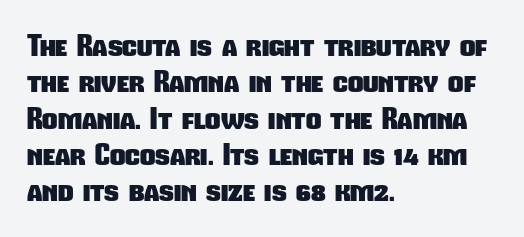
The image shows 30 px heavy, condensed sans-serif type; set left-aligned, line spacing 1.21x, normal letter spacing, not underlined; low stroke contrast and a medium x-height.
